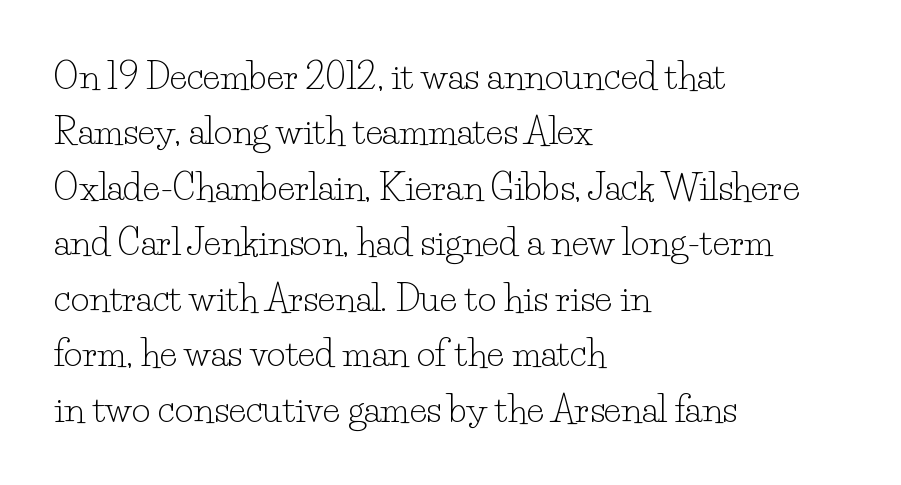
Q: Is the text bold? A: No.
Q: Is the text italic (slanted)? A: No, it is upright.
Q: Is the typeface a serif or a sans-serif typeface? A: Serif.
Q: Is the text underlined? A: No.
Q: How is the paragraph aligned? A: Left-aligned.
Q: Is the spacing between letters normal or unusually wide? A: Normal.
Q: Is the spacing between lines tight, normal or loose? A: Normal.
Q: Width (condensed, normal, or wide)? A: Normal.
Q: Stroke contrast? A: Low.
Q: x-height? A: Small.
Q: Monospaced? A: No.
